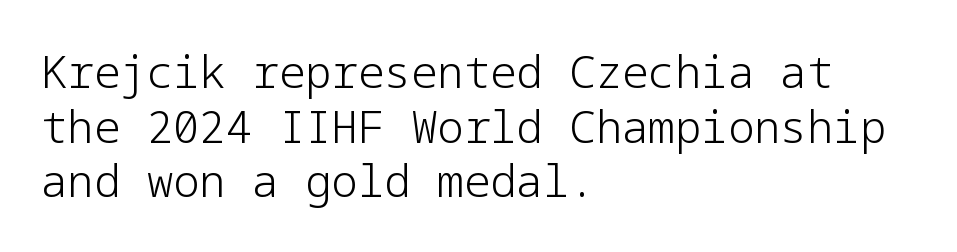
Q: Is the text bold? A: No.
Q: Is the text italic (slanted)? A: No, it is upright.
Q: Is the typeface a serif or a sans-serif typeface? A: Sans-serif.
Q: Is the text underlined? A: No.
Q: How is the paragraph aligned? A: Left-aligned.
Q: Is the spacing between letters normal or unusually wide? A: Normal.
Q: Width (condensed, normal, or wide)? A: Normal.
Q: Stroke contrast? A: Low.
Q: x-height? A: Medium.
